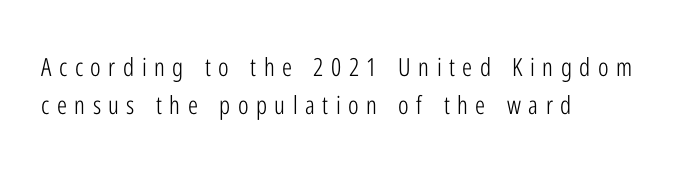
Here the glyphs are tracked loosely, breaking word shapes into spaced letters. The text block is weighted toward the left margin, trailing off unevenly rightward. The typeface has the unassuming heft of standard copy or less. Vertical spacing — default. Honestly, there is no underline to notice here at all.
